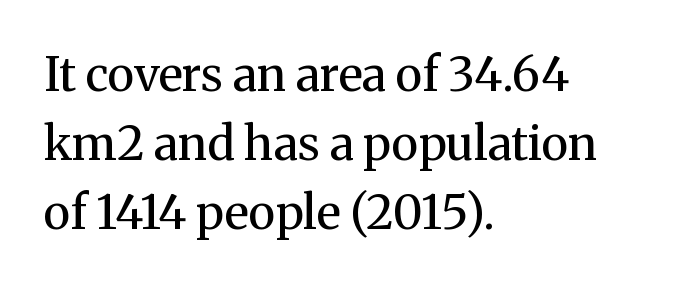
Q: Is the text bold? A: No.
Q: Is the text italic (slanted)? A: No, it is upright.
Q: Is the typeface a serif or a sans-serif typeface? A: Serif.
Q: Is the text underlined? A: No.
Q: How is the paragraph aligned? A: Left-aligned.
Q: Is the spacing between letters normal or unusually wide? A: Normal.
Q: Is the spacing between lines tight, normal or loose? A: Normal.
Q: Width (condensed, normal, or wide)? A: Normal.
Q: Stroke contrast? A: Medium.
Q: x-height? A: Medium.
Q: Monospaced? A: No.
